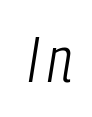
Q: Is the text bold? A: No.
Q: Is the text italic (slanted)? A: Yes, it leans right by about 9 degrees.
Q: Is the text underlined? A: No.
Q: Width (condensed, normal, or wide)? A: Condensed.
Q: Stroke contrast? A: Low.
Q: x-height? A: Medium.
Q: Monospaced? A: No.
